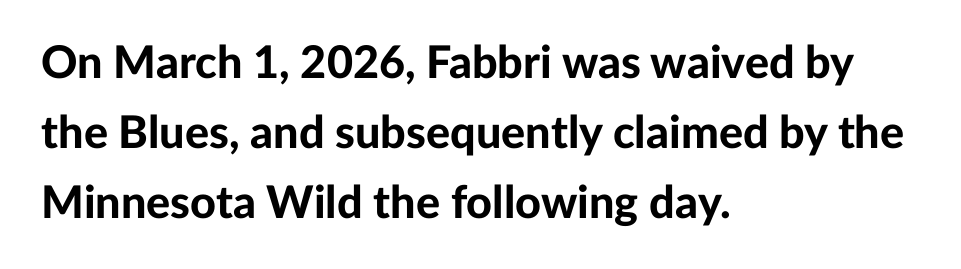
Rows of type keep a routine distance in the vertical direction. Vertical strokes here are truly vertical. Spacing between characters is what you'd get straight out of the box. Is the block centered? No — it sits flush against the left margin. Proportional: the letters do not fall into vertical columns. A sans-serif font was chosen for this passage.
